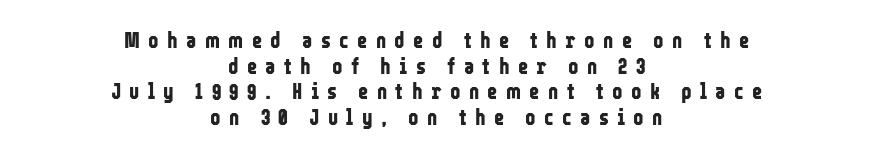
The image shows 22 px bold type, upright; set centered, line spacing 1.16x, unusually wide letter spacing (+0.38 em), not underlined.
